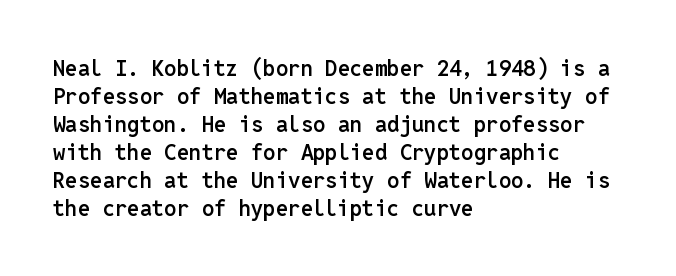
Q: Is the text bold? A: Semi-bold.
Q: Is the text italic (slanted)? A: No, it is upright.
Q: Is the text underlined? A: No.
Q: How is the paragraph aligned? A: Left-aligned.
Q: Is the spacing between letters normal or unusually wide? A: Normal.
Q: Is the spacing between lines tight, normal or loose? A: Normal.
